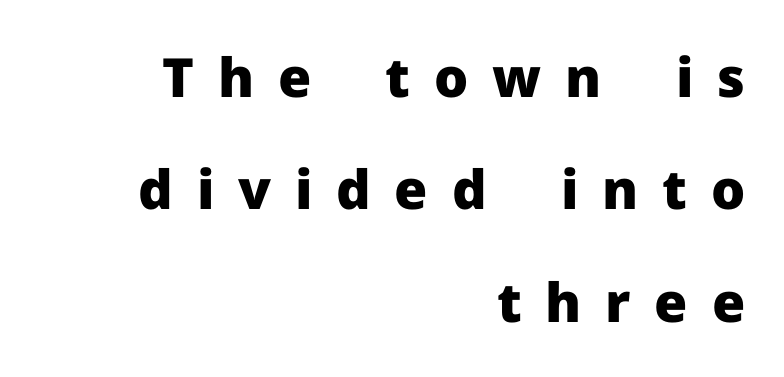
{"serif": "no", "italic": "no", "bold": "yes", "weight": "heavy", "width": "normal", "stroke_contrast": "low", "x_height": "medium", "monospaced": "no", "underline": "no", "align": "right", "line_spacing": "loose", "line_spacing_ratio": 2.08, "letter_spacing": "wide", "letter_spacing_em": 0.44, "glyph_px": 54}
